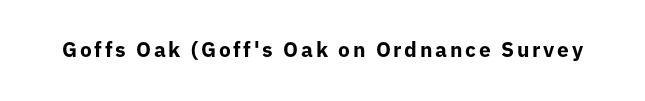
Pretty heavy lettering here — definitely bold. The passage shown is not underscored anywhere. Do the letters lean? They stand straight.
